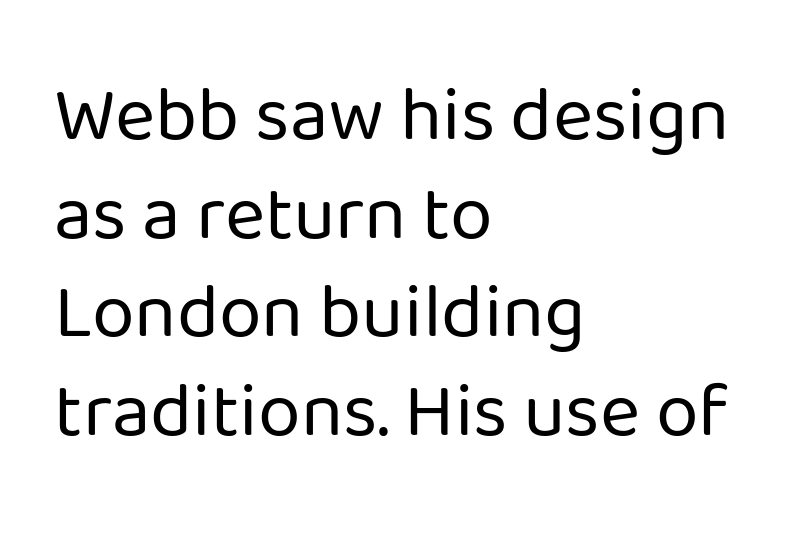
{"serif": "no", "italic": "no", "bold": "no", "weight": "regular", "width": "normal", "stroke_contrast": "low", "x_height": "medium", "monospaced": "no", "underline": "no", "align": "left", "line_spacing": "normal", "line_spacing_ratio": 1.28, "letter_spacing": "normal", "letter_spacing_em": 0.0, "glyph_px": 77}
